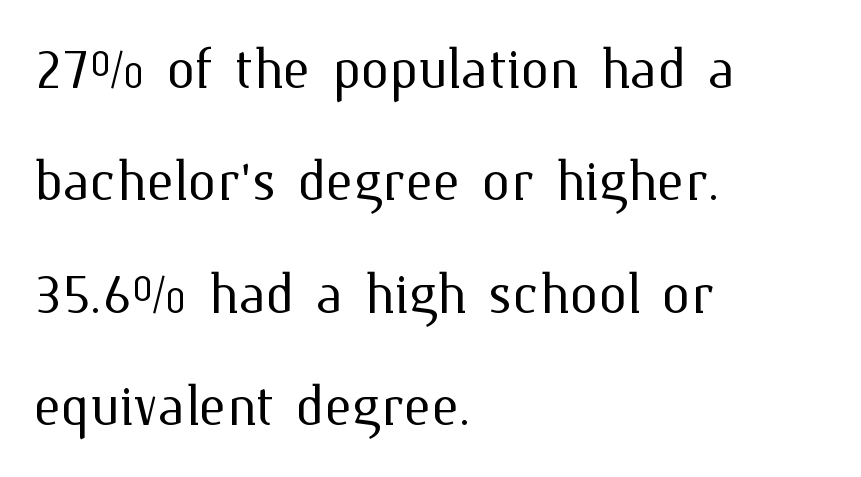
Q: Is the text bold? A: No.
Q: Is the text italic (slanted)? A: No, it is upright.
Q: Is the text underlined? A: No.
Q: How is the paragraph aligned? A: Left-aligned.
Q: Is the spacing between letters normal or unusually wide? A: Normal.
Q: Is the spacing between lines tight, normal or loose? A: Normal.
Q: Width (condensed, normal, or wide)? A: Normal.
Q: Stroke contrast? A: Medium.
Q: x-height? A: Medium.
Q: Monospaced? A: No.
